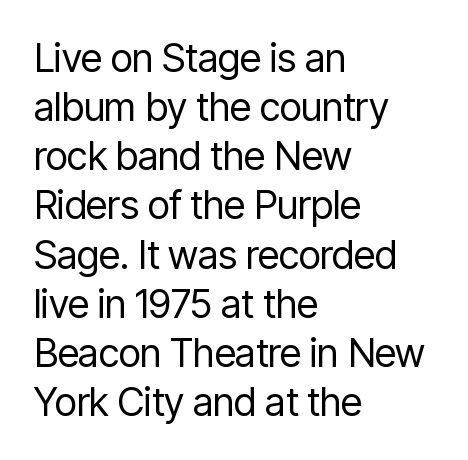
Q: Is the text bold? A: No.
Q: Is the text italic (slanted)? A: No, it is upright.
Q: Is the typeface a serif or a sans-serif typeface? A: Sans-serif.
Q: Is the text underlined? A: No.
Q: How is the paragraph aligned? A: Left-aligned.
Q: Is the spacing between letters normal or unusually wide? A: Normal.
Q: Is the spacing between lines tight, normal or loose? A: Normal.
Q: Width (condensed, normal, or wide)? A: Condensed.
Q: Stroke contrast? A: Low.
Q: x-height? A: Medium.
Q: Monospaced? A: No.
